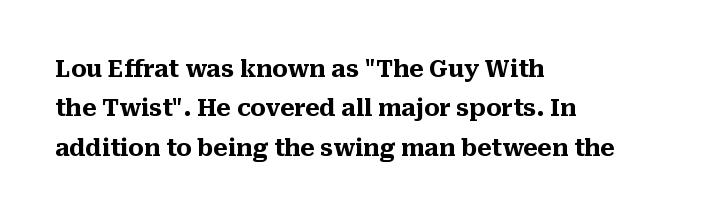
Q: Is the text bold? A: Yes.
Q: Is the text italic (slanted)? A: No, it is upright.
Q: Is the text underlined? A: No.
Q: How is the paragraph aligned? A: Left-aligned.
Q: Is the spacing between letters normal or unusually wide? A: Normal.
